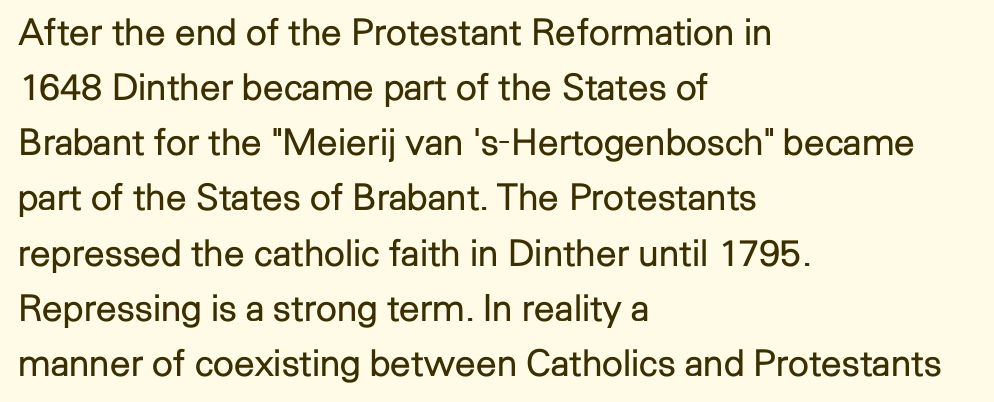
{"serif": "no", "italic": "no", "bold": "no", "weight": "regular", "width": "normal", "stroke_contrast": "low", "x_height": "medium", "monospaced": "no", "underline": "no", "align": "left", "line_spacing": "normal", "line_spacing_ratio": 1.49, "letter_spacing": "normal", "letter_spacing_em": 0.0, "glyph_px": 37}
